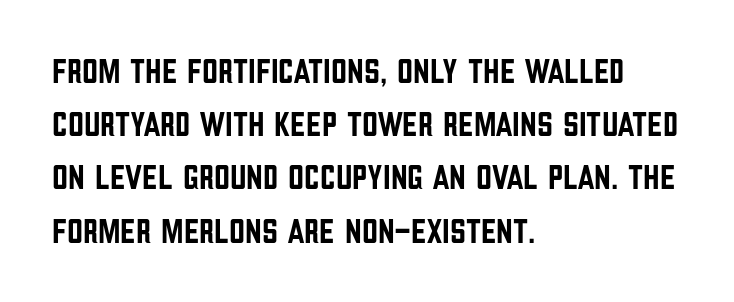
Is there much room between lines? A standard amount, neither cramped nor airy. Every character sits straight up, as roman type does. This sample has the flowing, uneven cadence of proportional lettering. The glyphs are unaccompanied by any horizontal stroke below them. Layout note: lines flush left. The rendering shows plain stroke endings on the letterforms — a sans-serif design.
